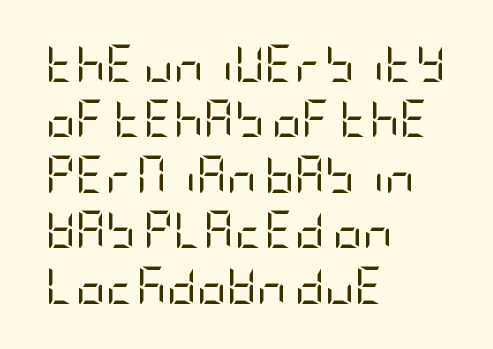
The image shows 37 px regular-weight, condensed sans-serif type, upright; set left-aligned, normal line spacing (1.5x), normal letter spacing, not underlined; low stroke contrast and a large x-height.
